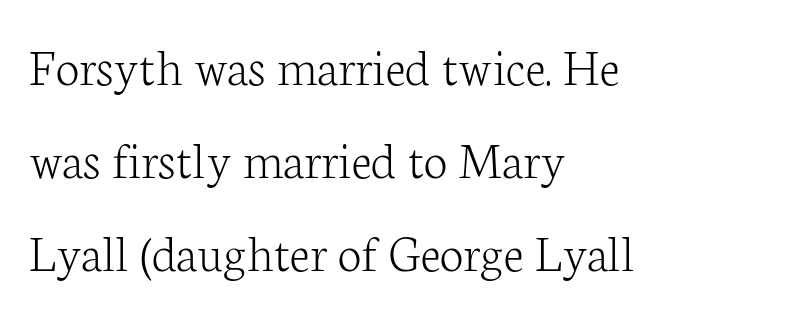
The image shows 54 px light serif type, upright; set left-aligned, line spacing 1.72x, normal letter spacing, not underlined; low stroke contrast and a medium x-height.
